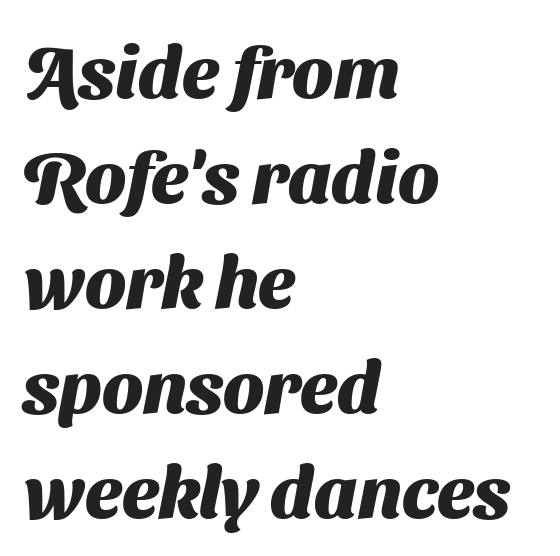
Here the designer chose a conventional face with non-uniform glyph widths. Does the leading feel generous? No, just average. A clean baseline with only descenders dipping below it. Unlike a traditional serif, this face leaves its strokes unadorned. These words are printed bold, with thick strokes throughout. These lines stack with their left ends in a neat column.
